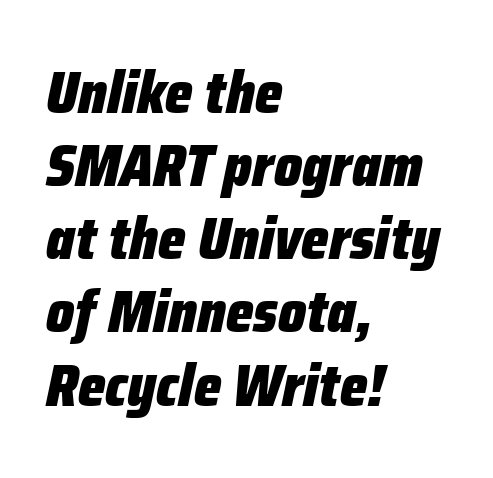
The image shows 59 px heavy, condensed type, italic (leaning right); set left-aligned, line spacing 1.24x, normal letter spacing, not underlined; low stroke contrast and a medium x-height.
